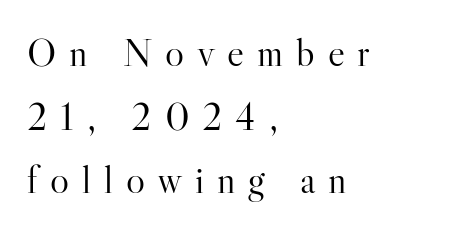
The letters advance in unequal steps, a hallmark of proportional type. The font sits on the lighter half of the weight spectrum, regular included. Style check: upright. The space between consecutive lines is moderate. In terms of letterform style, serifs are clearly present.
